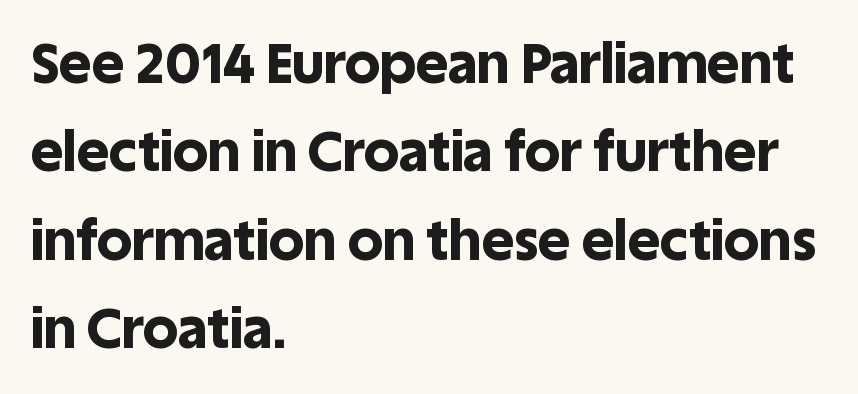
{"serif": "no", "italic": "no", "bold": "yes", "weight": "bold", "width": "normal", "x_height": "large", "monospaced": "no", "underline": "no", "align": "left", "line_spacing": "normal", "line_spacing_ratio": 1.58, "letter_spacing": "normal", "letter_spacing_em": 0.0, "glyph_px": 56}
